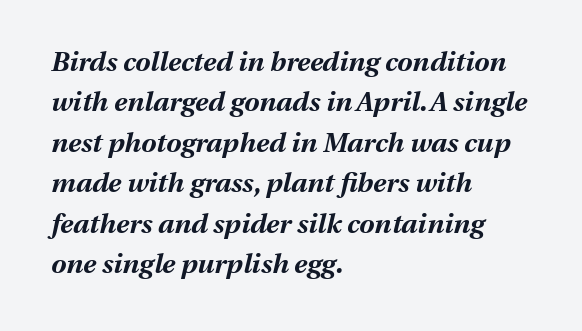
{"italic": "yes", "lean": "right", "slant_degrees": 13, "bold": "yes", "underline": "no", "align": "left", "line_spacing": "normal", "line_spacing_ratio": 1.5, "letter_spacing": "normal", "letter_spacing_em": 0.0, "glyph_px": 27}
